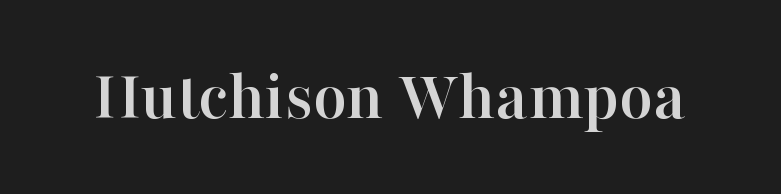
The image shows 73 px serif type, upright; set normal letter spacing, not underlined; high stroke contrast and a medium x-height.
